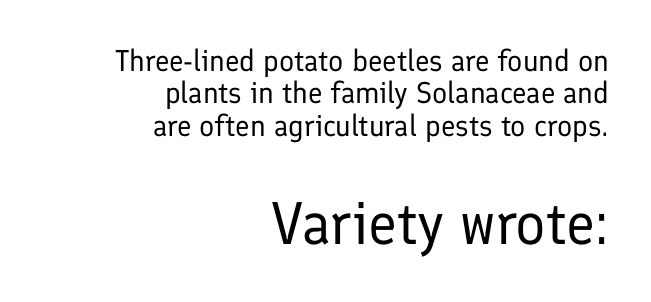
Stems here are at most as thick as an everyday book face. There is no visible air inserted between adjacent glyphs. A typesetter would call this proportional, since set widths differ per character. Reading down the block, your eye finds every line finishing at a fixed right position. Each row of text sits above clean, open space. These lines were composed using upright roman letters.
